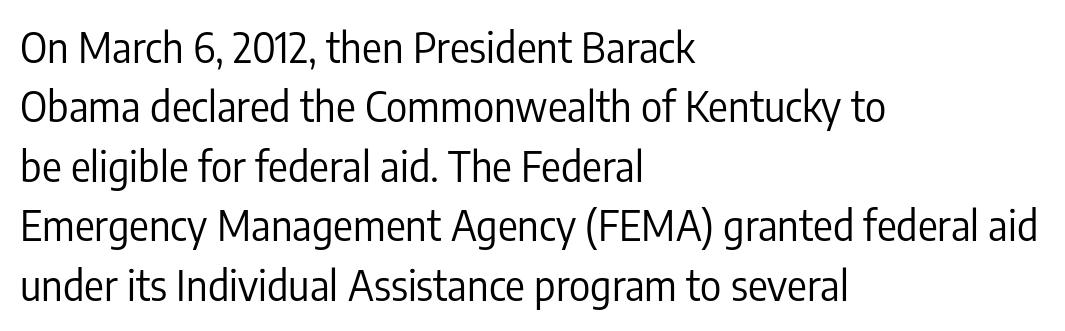
The glyphs are unaccompanied by any horizontal stroke below them. If you drew a line through each stem, it would be perfectly vertical. Is this a heavy cut? Hardly; it is regular or lighter. Where is the straight margin? On the left.
